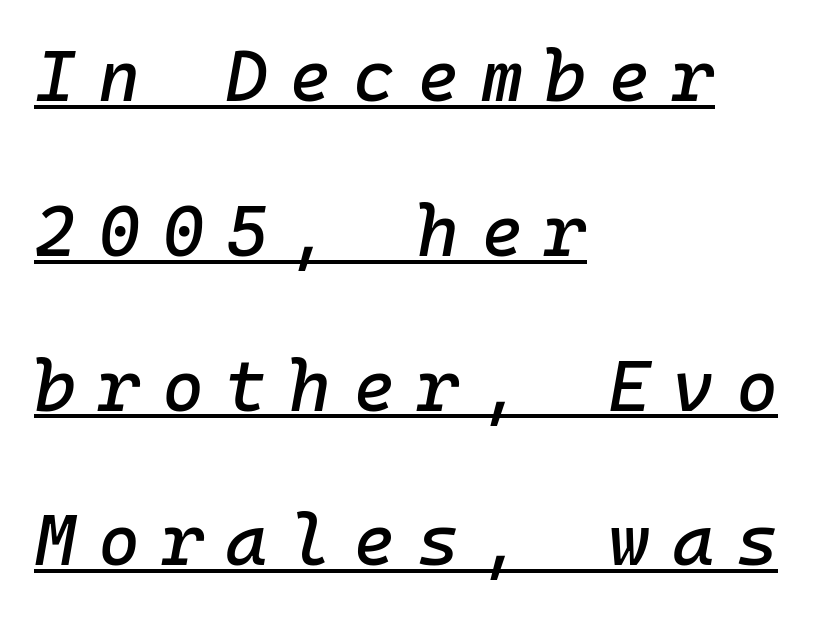
Q: Is the text italic (slanted)? A: Yes, it leans right by about 10 degrees.
Q: Is the text underlined? A: Yes.
Q: How is the paragraph aligned? A: Left-aligned.
Q: Is the spacing between letters normal or unusually wide? A: Unusually wide.
Q: Is the spacing between lines tight, normal or loose? A: Loose.
Q: Width (condensed, normal, or wide)? A: Normal.
Q: Stroke contrast? A: Low.
Q: x-height? A: Medium.
Q: Monospaced? A: Yes.
